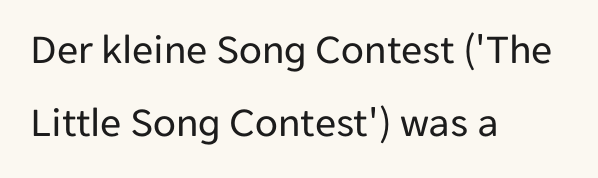
{"serif": "no", "italic": "no", "bold": "no", "weight": "regular", "width": "normal", "stroke_contrast": "low", "x_height": "medium", "monospaced": "no", "underline": "no", "align": "left", "line_spacing_ratio": 1.75, "letter_spacing": "normal", "letter_spacing_em": 0.0, "glyph_px": 42}
